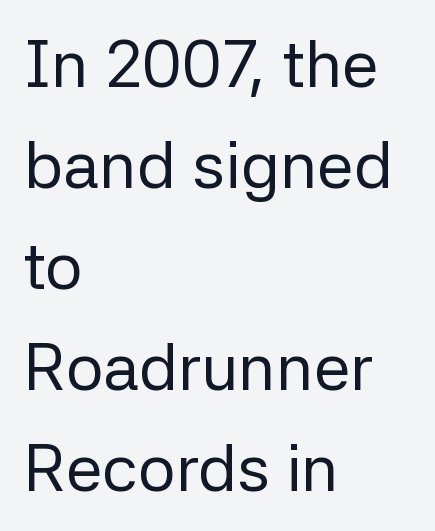
{"serif": "no", "italic": "no", "bold": "no", "weight": "regular", "width": "normal", "stroke_contrast": "low", "x_height": "medium", "monospaced": "no", "underline": "no", "align": "left", "line_spacing": "normal", "line_spacing_ratio": 1.53, "letter_spacing": "normal", "letter_spacing_em": 0.0, "glyph_px": 66}
